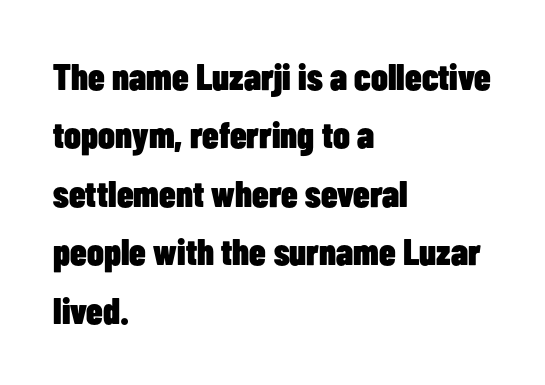
The image shows 37 px heavy, condensed sans-serif type, upright; set left-aligned, normal line spacing (1.58x), normal letter spacing, not underlined; low stroke contrast and a medium x-height.
